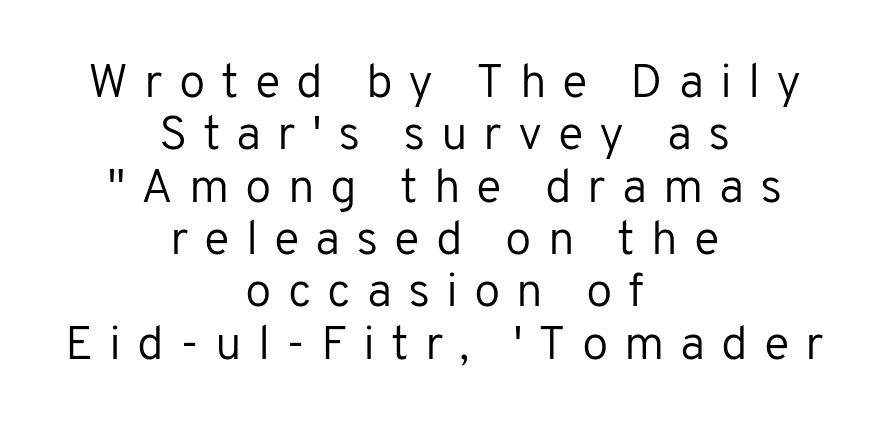
The weight tops out at a normal text grade. Is there much room between lines? No — they nearly touch. Proportional: the letters do not fall into vertical columns. The face used here is rendered with a markedly widened letterfit. The compositor balanced each line on the midline. Rule under the text: the space is simply empty.
